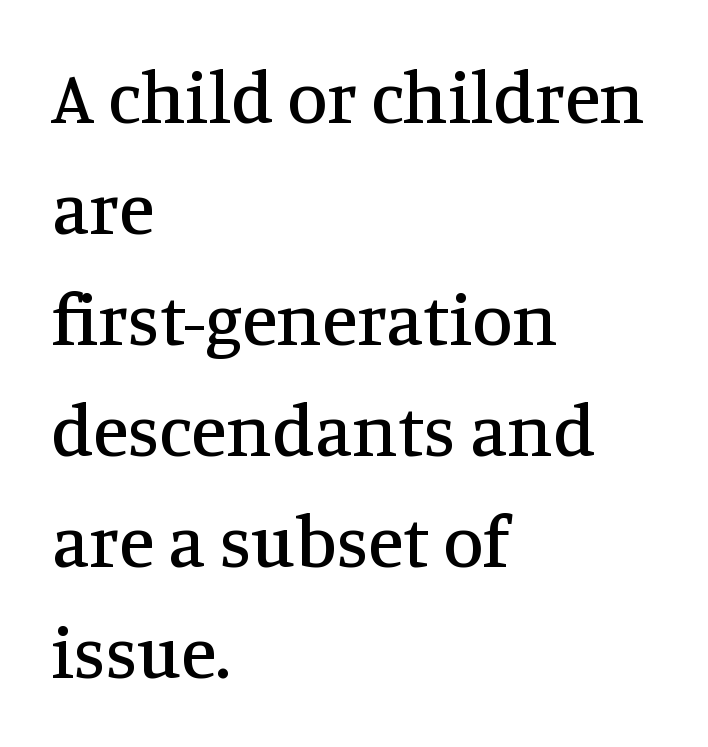
This sample has the flowing, uneven cadence of proportional lettering. The leading is moderate, giving the passage an even texture. The baseline area is clear. Look at the bottom of the vertical strokes: they flare into serifs here.
